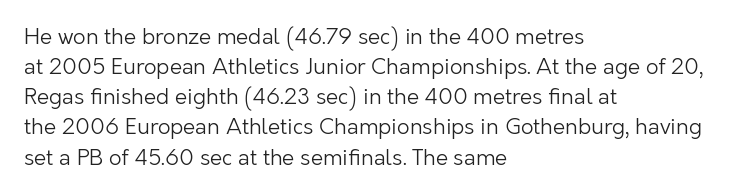
The image shows 22 px text type, upright; set left-aligned, normal line spacing (1.37x), normal letter spacing, not underlined.
